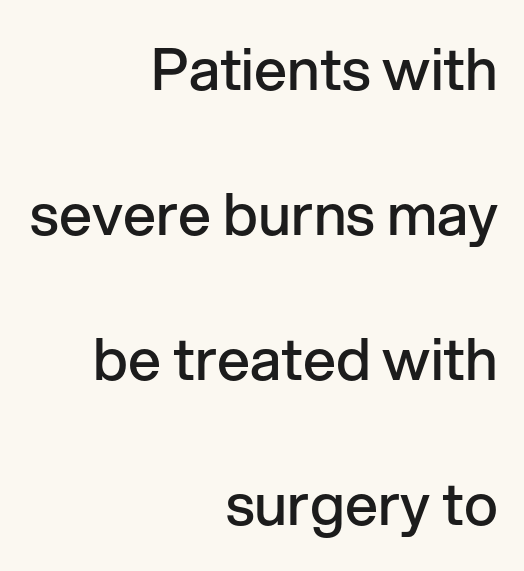
The horizontal fit of the characters is conventional and even. The passage shown is not underscored anywhere. The glyphs in this specimen are sans serif. A great deal of white space separates one row of letters from the next.
